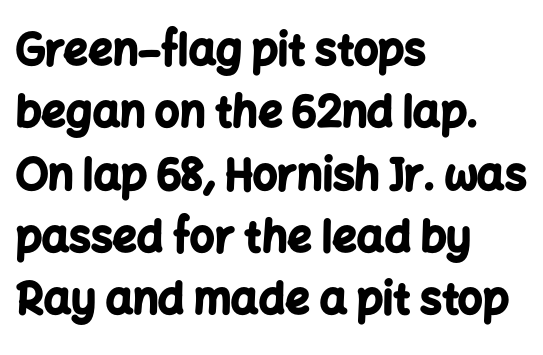
Q: Is the text bold? A: Yes.
Q: Is the text italic (slanted)? A: No, it is upright.
Q: Is the typeface a serif or a sans-serif typeface? A: Sans-serif.
Q: Is the text underlined? A: No.
Q: How is the paragraph aligned? A: Left-aligned.
Q: Is the spacing between letters normal or unusually wide? A: Normal.
Q: Is the spacing between lines tight, normal or loose? A: Normal.
Q: Width (condensed, normal, or wide)? A: Normal.
Q: Stroke contrast? A: Low.
Q: x-height? A: Medium.
Q: Monospaced? A: No.
